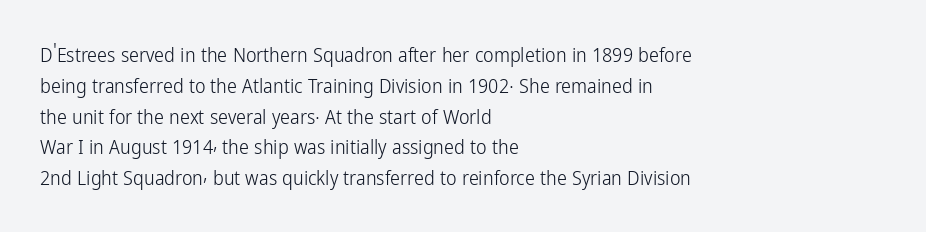
Q: Is the text bold? A: No.
Q: Is the text italic (slanted)? A: No, it is upright.
Q: Is the text underlined? A: No.
Q: How is the paragraph aligned? A: Left-aligned.
Q: Is the spacing between letters normal or unusually wide? A: Normal.
Q: Is the spacing between lines tight, normal or loose? A: Normal.
